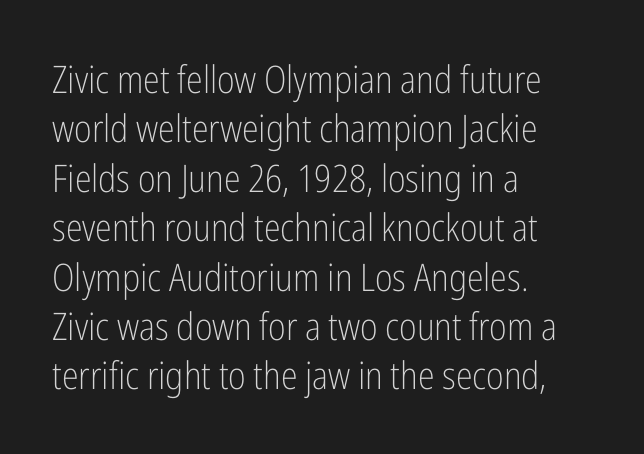
A sans-serif font was chosen for this passage. The vertical gap from one line to the next is medium. Looks like regular typesetting: each glyph gets only the width it needs. Counters stay open thanks to moderate or lighter strokes. Unmarked baselines from the first word to the last. The letters sit at their default tracking, neither squeezed nor spread.
